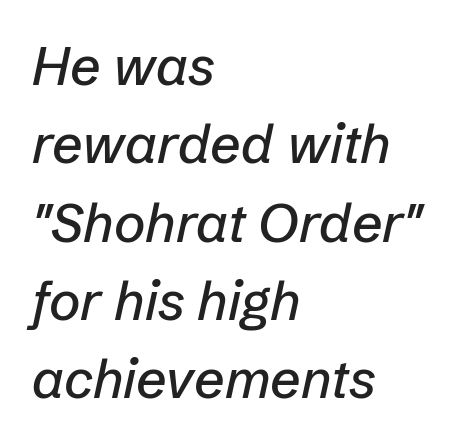
{"italic": "yes", "lean": "right", "slant_degrees": 12, "width": "normal", "stroke_contrast": "low", "x_height": "medium", "monospaced": "no", "underline": "no", "align": "left", "line_spacing": "normal", "line_spacing_ratio": 1.45, "letter_spacing": "normal", "letter_spacing_em": 0.0, "glyph_px": 54}
